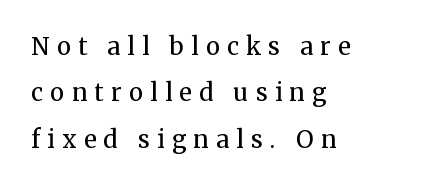
Q: Is the text bold? A: No.
Q: Is the text italic (slanted)? A: No, it is upright.
Q: Is the text underlined? A: No.
Q: How is the paragraph aligned? A: Left-aligned.
Q: Is the spacing between letters normal or unusually wide? A: Unusually wide.
Q: Is the spacing between lines tight, normal or loose? A: Loose.
